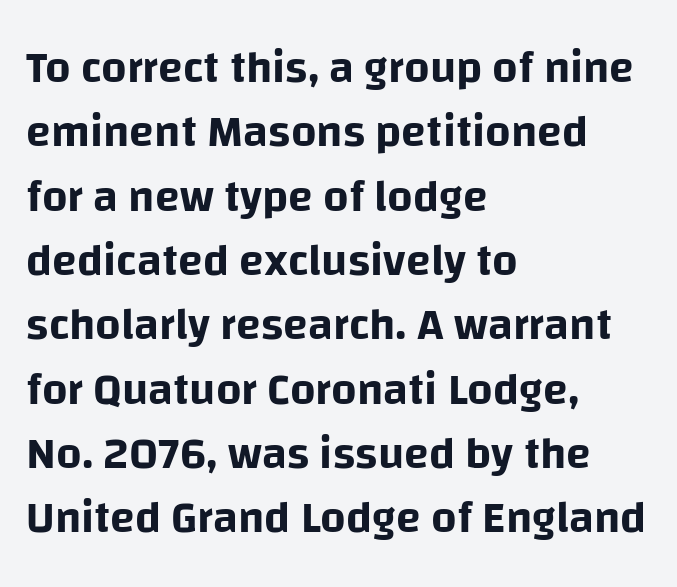
The line texture is even and compact thanks to regular tracking. It's the straight-up-and-down kind of type. A typesetter would call this proportional, since set widths differ per character. This sample keeps an unexceptional amount of space between lines. The passage shown is not underscored anywhere.
